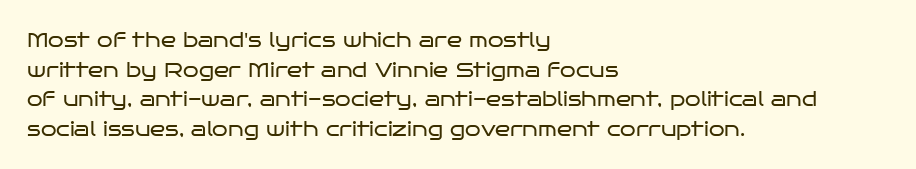
The image shows 20 px text type, upright; set left-aligned, normal line spacing (1.48x), normal letter spacing, not underlined.
